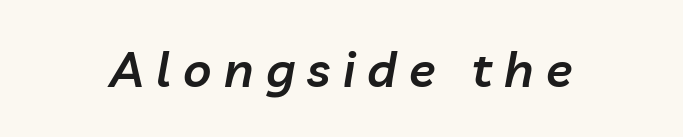
{"italic": "yes", "lean": "right", "slant_degrees": 10, "bold": "semi", "weight": "semibold", "width": "normal", "stroke_contrast": "low", "x_height": "medium", "monospaced": "no", "underline": "no", "letter_spacing": "wide", "letter_spacing_em": 0.25, "glyph_px": 49}
